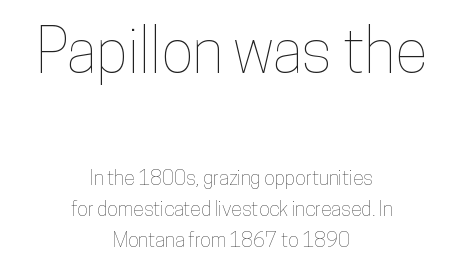
{"italic": "no", "width": "condensed", "stroke_contrast": "low", "x_height": "medium", "monospaced": "no", "underline": "no", "align": "center", "line_spacing": "normal", "line_spacing_ratio": 1.55, "letter_spacing": "normal", "letter_spacing_em": 0.0, "larger_block": "first", "size_ratio": 3.05, "glyph_px": 61}
